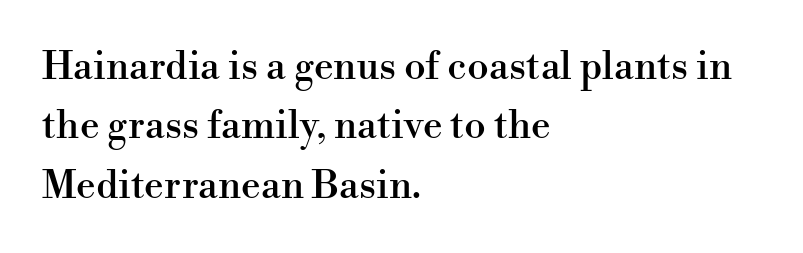
{"serif": "yes", "italic": "no", "width": "normal", "stroke_contrast": "high", "x_height": "small", "monospaced": "no", "underline": "no", "align": "left", "line_spacing": "normal", "line_spacing_ratio": 1.52, "letter_spacing": "normal", "letter_spacing_em": 0.0, "glyph_px": 39}
